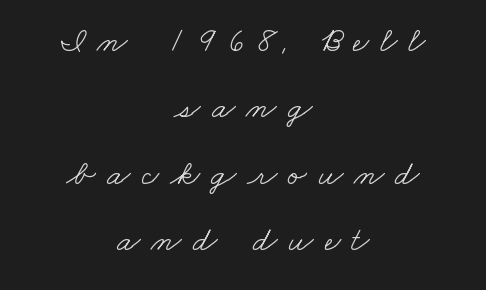
Q: Is the text bold? A: No.
Q: Is the typeface a serif or a sans-serif typeface? A: Serif.
Q: Is the text underlined? A: No.
Q: How is the paragraph aligned? A: Centered.
Q: Is the spacing between letters normal or unusually wide? A: Unusually wide.
Q: Is the spacing between lines tight, normal or loose? A: Loose.
Q: Width (condensed, normal, or wide)? A: Wide.
Q: Stroke contrast? A: Low.
Q: x-height? A: Small.
Q: Monospaced? A: No.
